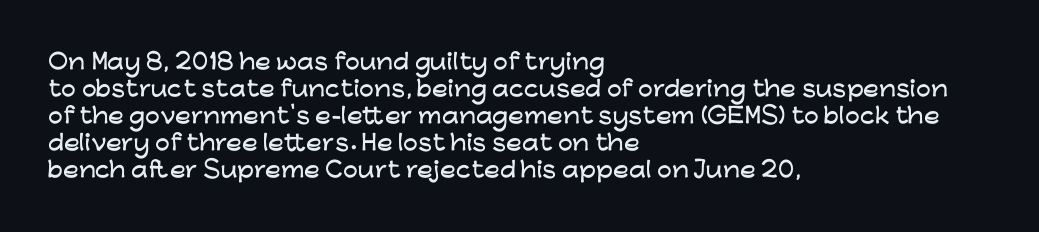
The letters stand straight up with perfectly vertical stems. Tracking here is standard; glyphs follow each other at the usual distance. Whoever set this chose a conventional vertical rhythm. The paragraph has a hard left edge and a soft right edge. Has an underline been added? It has not.
